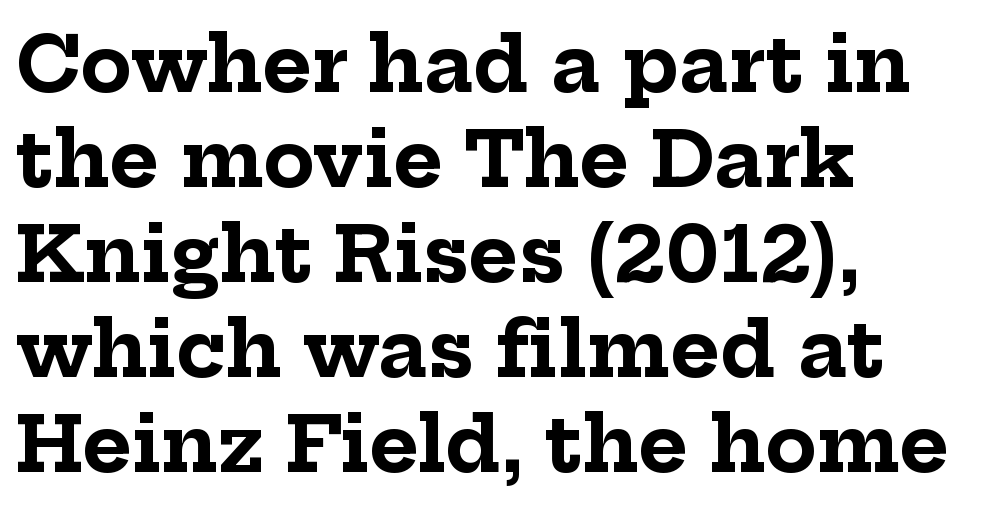
Q: Is the text bold? A: Yes.
Q: Is the text italic (slanted)? A: No, it is upright.
Q: Is the typeface a serif or a sans-serif typeface? A: Serif.
Q: Is the text underlined? A: No.
Q: How is the paragraph aligned? A: Left-aligned.
Q: Is the spacing between letters normal or unusually wide? A: Normal.
Q: Is the spacing between lines tight, normal or loose? A: Normal.
Q: Width (condensed, normal, or wide)? A: Normal.
Q: Stroke contrast? A: Low.
Q: x-height? A: Medium.
Q: Monospaced? A: No.
